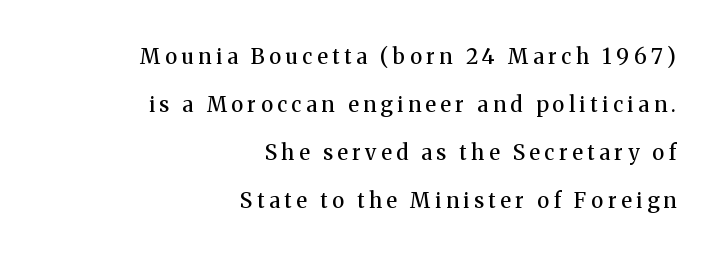
The image shows 21 px text type, upright; set right-aligned, loose line spacing (2.29x), unusually wide letter spacing (+0.22 em), not underlined.
